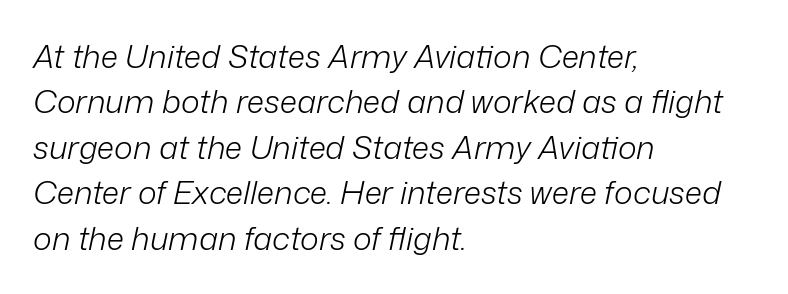
The image shows 32 px light type, italic (leaning right); set left-aligned, normal line spacing (1.42x), normal letter spacing, not underlined; low stroke contrast and a medium x-height.
